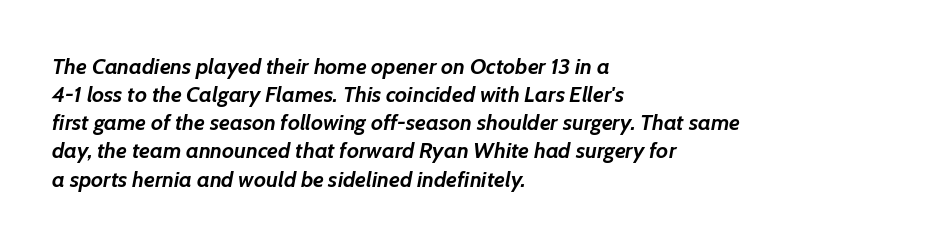
Q: Is the text bold? A: Yes.
Q: Is the text italic (slanted)? A: Yes, it leans right by about 7 degrees.
Q: Is the text underlined? A: No.
Q: How is the paragraph aligned? A: Left-aligned.
Q: Is the spacing between letters normal or unusually wide? A: Normal.
Q: Is the spacing between lines tight, normal or loose? A: Normal.
